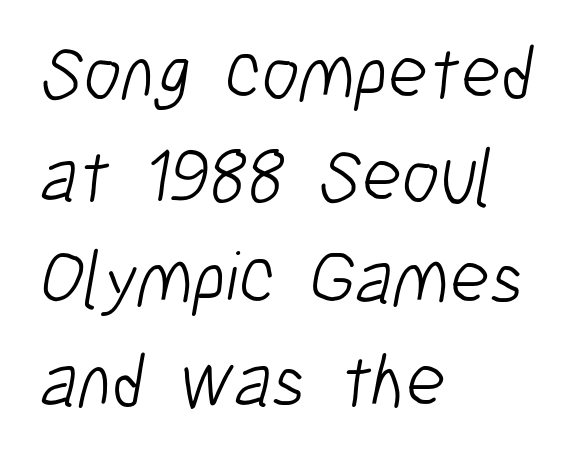
These lines keep a tight, regular rhythm from letter to letter. Check under the words: just untouched page. Which margin do the lines hug? The left one — the right edge is uneven. No chunkiness to these letters — they're not bold.
